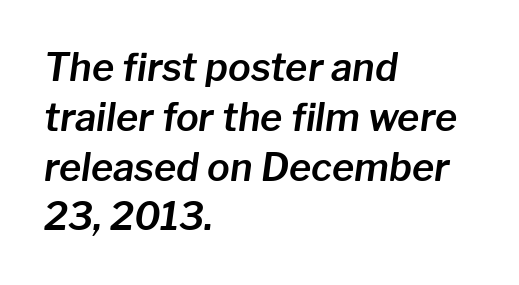
Q: Is the text italic (slanted)? A: Yes, it leans right by about 8 degrees.
Q: Is the text underlined? A: No.
Q: How is the paragraph aligned? A: Left-aligned.
Q: Is the spacing between letters normal or unusually wide? A: Normal.
Q: Is the spacing between lines tight, normal or loose? A: Normal.
Q: Width (condensed, normal, or wide)? A: Normal.
Q: Stroke contrast? A: Low.
Q: x-height? A: Medium.
Q: Monospaced? A: No.
